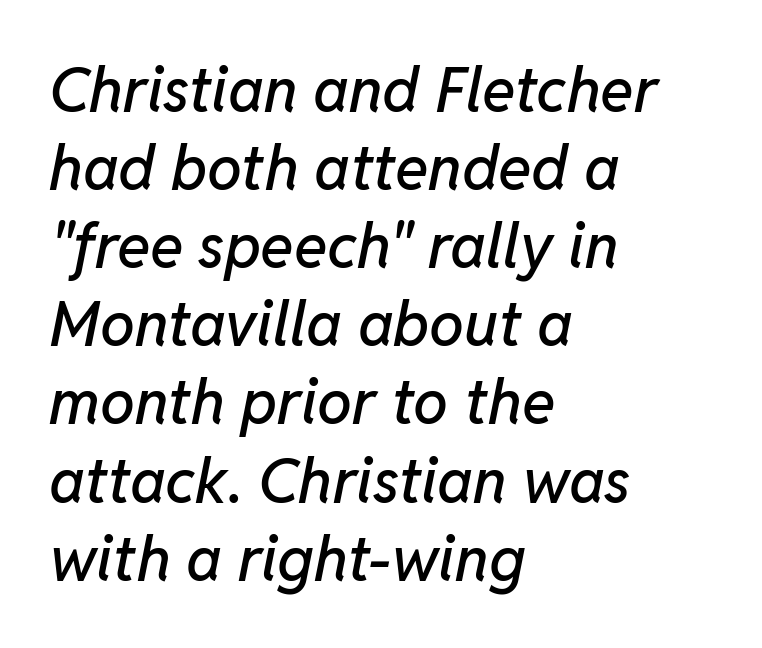
The image shows 62 px text type, italic (leaning right); set left-aligned, normal line spacing (1.26x), normal letter spacing, not underlined; low stroke contrast and a medium x-height.
